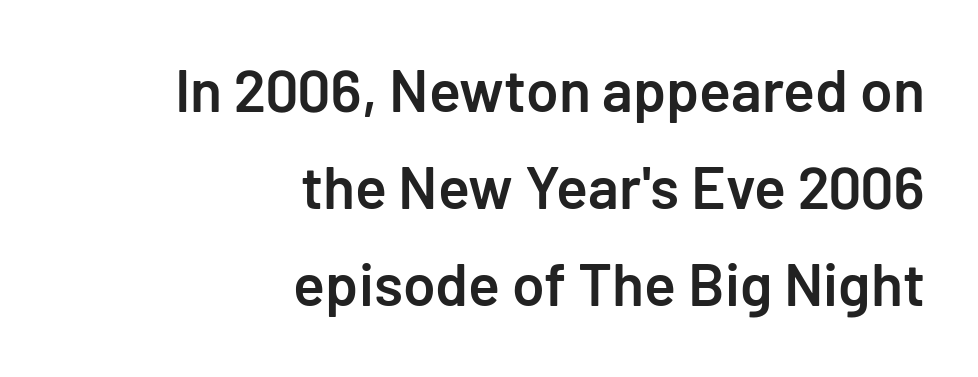
{"serif": "no", "italic": "no", "bold": "semi", "weight": "semibold", "width": "normal", "stroke_contrast": "low", "x_height": "medium", "monospaced": "no", "underline": "no", "align": "right", "line_spacing": "normal", "line_spacing_ratio": 1.64, "letter_spacing": "normal", "letter_spacing_em": 0.0, "glyph_px": 59}
